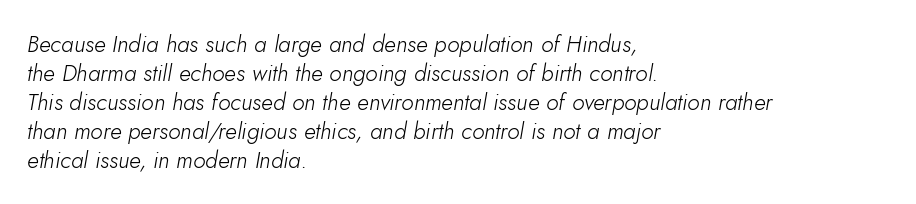
The image shows 23 px text type, italic (leaning right); set left-aligned, normal line spacing (1.26x), normal letter spacing, not underlined.
